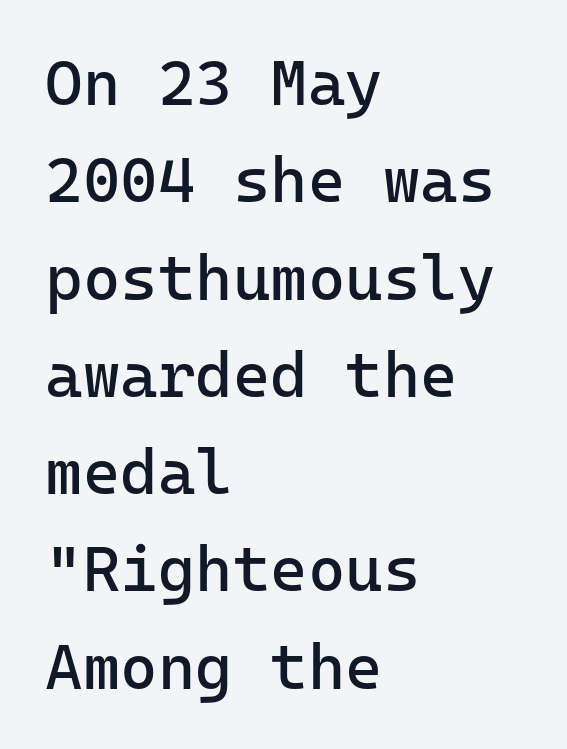
{"serif": "no", "italic": "no", "bold": "no", "weight": "regular", "width": "normal", "stroke_contrast": "low", "x_height": "medium", "monospaced": "yes", "underline": "no", "align": "left", "line_spacing": "normal", "line_spacing_ratio": 1.52, "letter_spacing": "normal", "letter_spacing_em": 0.0, "glyph_px": 64}
